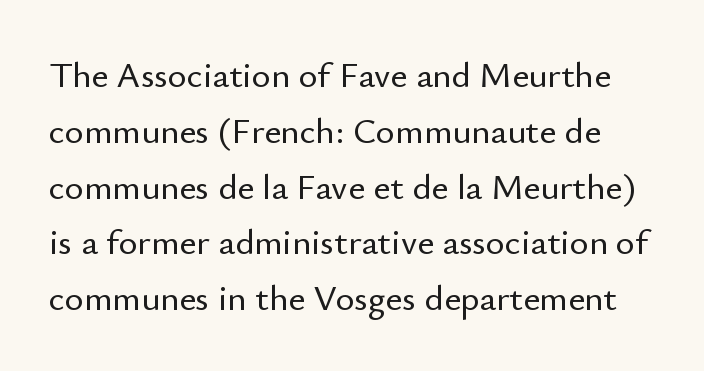
{"serif": "no", "italic": "no", "width": "normal", "stroke_contrast": "low", "x_height": "small", "monospaced": "no", "underline": "no", "line_spacing": "normal", "line_spacing_ratio": 1.55, "letter_spacing": "normal", "letter_spacing_em": 0.0, "glyph_px": 36}
